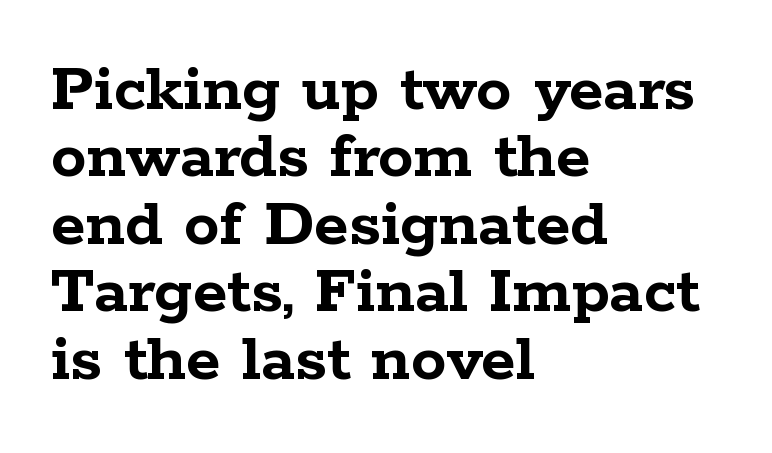
The image shows 71 px semibold, wide serif type, upright; set left-aligned, tight line spacing (0.95x), normal letter spacing, not underlined; low stroke contrast and a medium x-height.
